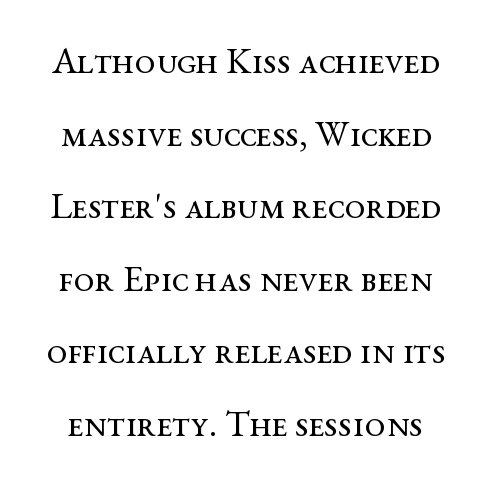
The image shows 37 px regular-weight, wide serif type, upright; set loose line spacing (1.96x), normal letter spacing, not underlined; medium stroke contrast and a medium x-height.
